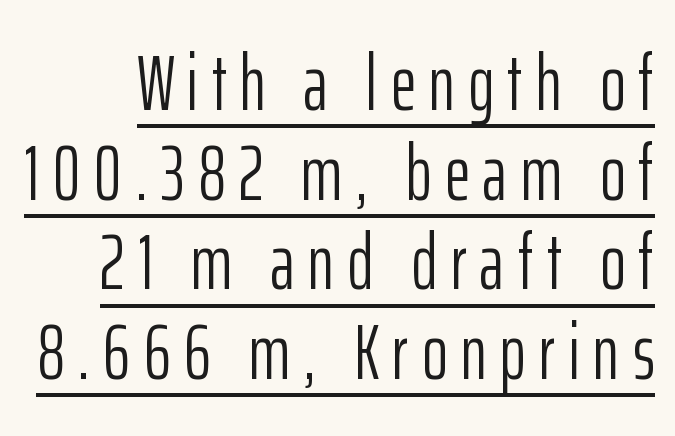
Q: Is the text bold? A: No.
Q: Is the text italic (slanted)? A: No, it is upright.
Q: Is the typeface a serif or a sans-serif typeface? A: Sans-serif.
Q: Is the text underlined? A: Yes.
Q: Is the spacing between lines tight, normal or loose? A: Tight.
Q: Width (condensed, normal, or wide)? A: Condensed.
Q: Stroke contrast? A: Low.
Q: x-height? A: Medium.
Q: Monospaced? A: No.
